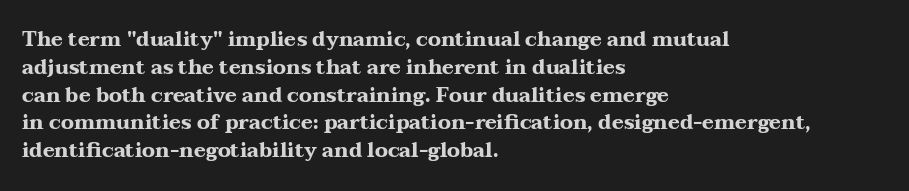
Q: Is the text bold? A: Yes.
Q: Is the text italic (slanted)? A: No, it is upright.
Q: Is the text underlined? A: No.
Q: How is the paragraph aligned? A: Left-aligned.
Q: Is the spacing between letters normal or unusually wide? A: Normal.
Q: Is the spacing between lines tight, normal or loose? A: Normal.
